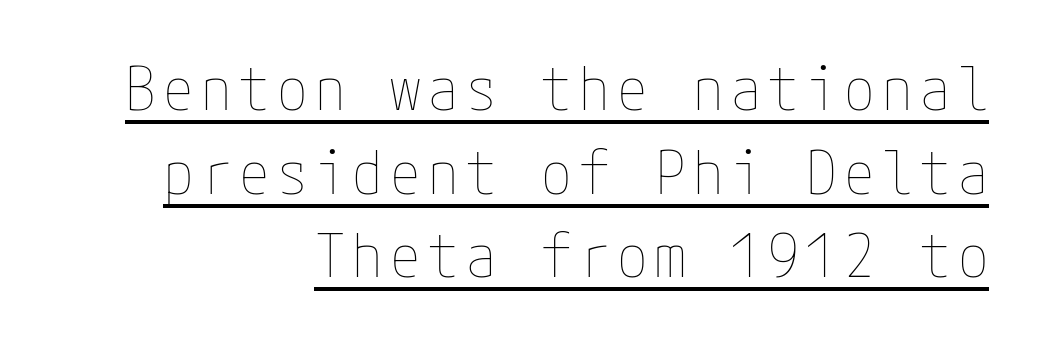
The image shows 61 px thin, condensed type, upright; set right-aligned, normal line spacing (1.37x), underlined; low stroke contrast and a medium x-height.
